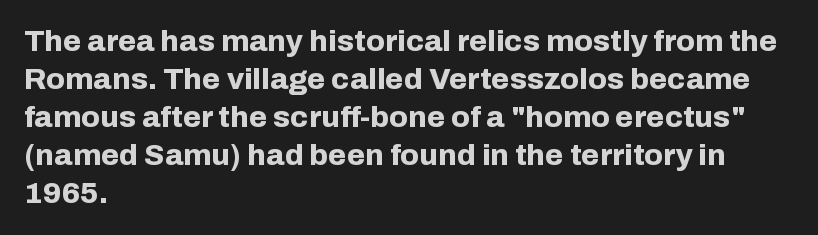
{"serif": "no", "italic": "no", "bold": "yes", "weight": "bold", "width": "normal", "stroke_contrast": "low", "x_height": "medium", "monospaced": "no", "underline": "no", "align": "left", "line_spacing": "normal", "line_spacing_ratio": 1.27, "letter_spacing": "normal", "letter_spacing_em": 0.0, "glyph_px": 30}
